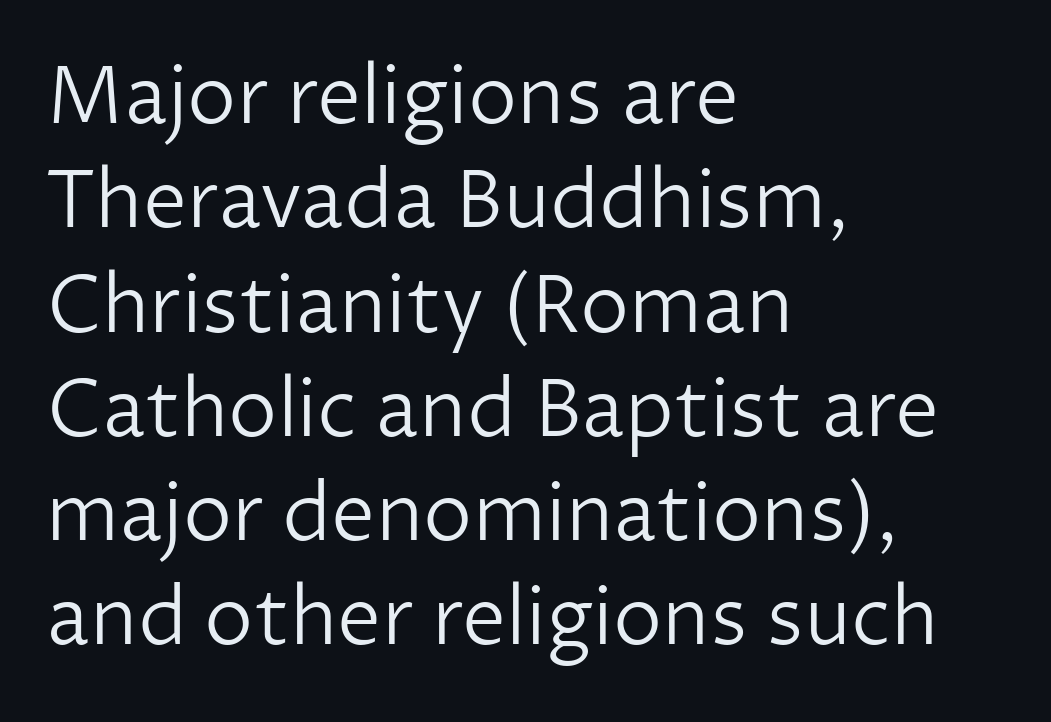
Q: Is the text bold? A: No.
Q: Is the text italic (slanted)? A: No, it is upright.
Q: Is the typeface a serif or a sans-serif typeface? A: Sans-serif.
Q: Is the text underlined? A: No.
Q: How is the paragraph aligned? A: Left-aligned.
Q: Is the spacing between letters normal or unusually wide? A: Normal.
Q: Is the spacing between lines tight, normal or loose? A: Normal.
Q: Width (condensed, normal, or wide)? A: Normal.
Q: Stroke contrast? A: Low.
Q: x-height? A: Medium.
Q: Monospaced? A: No.
